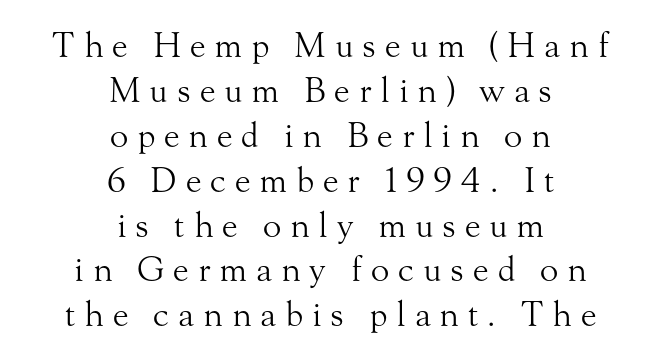
Substantial extra tracking has been applied to these lines. A clean baseline with only descenders dipping below it. In CSS terms this would be text-align: center. Is this a fixed-width face? No — the glyphs have proportional, varying widths.
